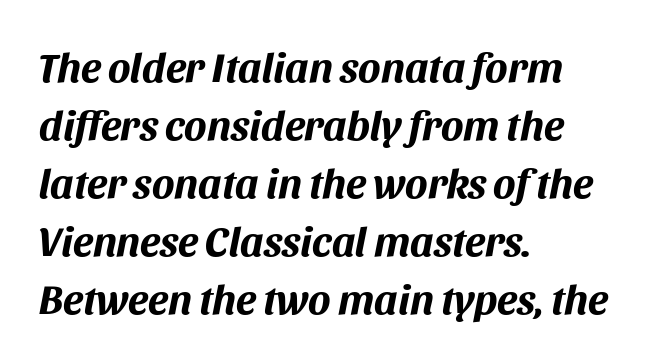
The image shows 42 px bold type, italic (leaning right); set left-aligned, normal line spacing (1.38x), normal letter spacing, not underlined; medium stroke contrast and a large x-height.
